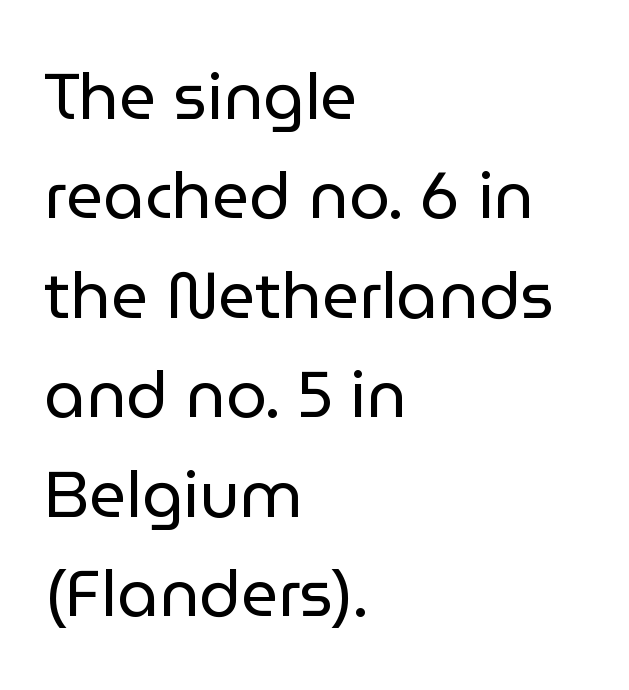
The image shows 65 px regular-weight sans-serif type, upright; set left-aligned, normal line spacing (1.53x), normal letter spacing, not underlined; low stroke contrast and a medium x-height.
